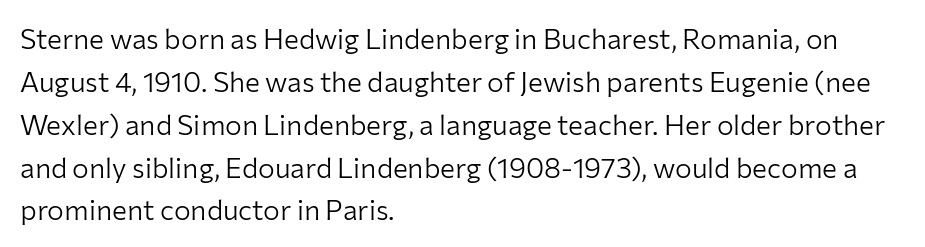
The image shows 28 px light sans-serif type, upright; set left-aligned, normal line spacing (1.53x), normal letter spacing, not underlined; low stroke contrast and a medium x-height.
